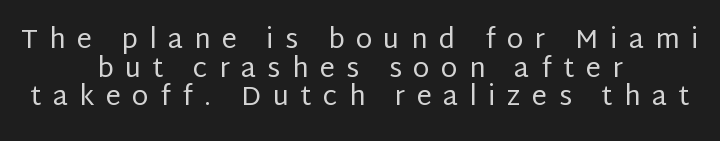
Clear beneath every line of the passage. Unlike italic type, these characters show no tilt at all. Reading down the block, each line starts at a different indent, mirrored at its end. Tightly led — the rows are bunched. Caption: expanded tracking, letters set apart. The typeface has the unassuming heft of standard copy or less.
